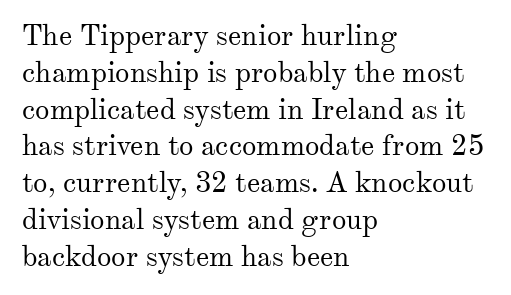
{"serif": "yes", "italic": "no", "bold": "no", "weight": "regular", "width": "normal", "stroke_contrast": "medium", "x_height": "small", "monospaced": "no", "underline": "no", "align": "left", "line_spacing": "normal", "line_spacing_ratio": 1.27, "letter_spacing": "normal", "letter_spacing_em": 0.0, "glyph_px": 29}
